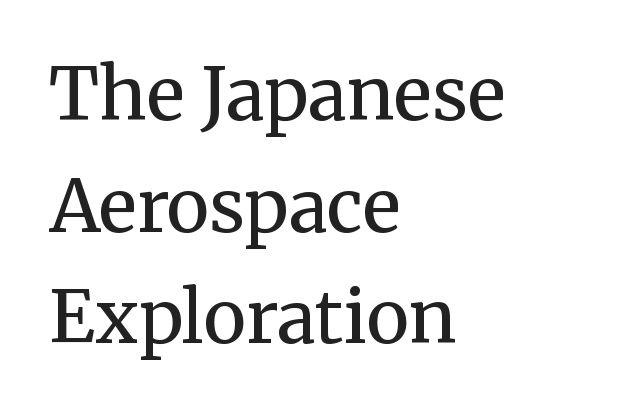
The gaps between neighbouring characters are ordinary and unremarkable. A student would call this left alignment; a typographer would say flush left, rag right. Characters remain perfectly vertical along every line. Typographically, this falls in the serif category.
